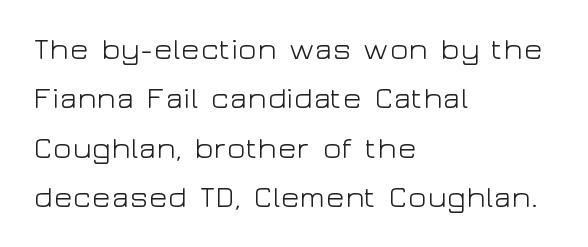
{"serif": "no", "italic": "no", "bold": "no", "weight": "light", "width": "wide", "stroke_contrast": "low", "x_height": "medium", "monospaced": "no", "underline": "no", "align": "left", "line_spacing": "normal", "line_spacing_ratio": 1.59, "letter_spacing": "normal", "letter_spacing_em": 0.0, "glyph_px": 31}
